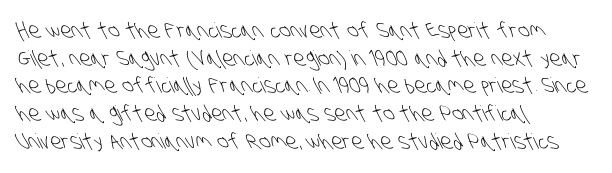
{"bold": "no", "underline": "no", "align": "left", "line_spacing": "normal", "line_spacing_ratio": 1.32, "letter_spacing": "normal", "letter_spacing_em": 0.0, "glyph_px": 21}
